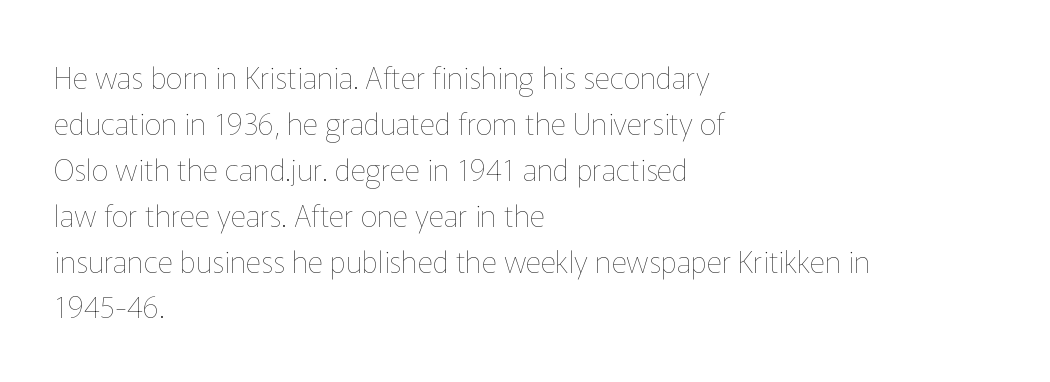
The image shows 30 px thin type, upright; set left-aligned, normal line spacing (1.53x), normal letter spacing, not underlined; low stroke contrast and a medium x-height.
